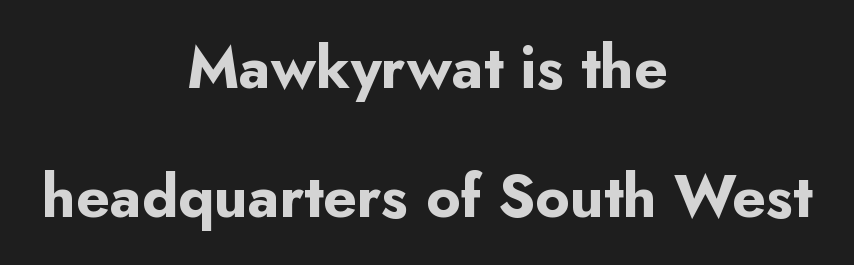
Q: Is the text bold? A: Yes.
Q: Is the text italic (slanted)? A: No, it is upright.
Q: Is the typeface a serif or a sans-serif typeface? A: Sans-serif.
Q: Is the text underlined? A: No.
Q: How is the paragraph aligned? A: Centered.
Q: Is the spacing between letters normal or unusually wide? A: Normal.
Q: Is the spacing between lines tight, normal or loose? A: Loose.
Q: Width (condensed, normal, or wide)? A: Normal.
Q: Stroke contrast? A: Low.
Q: x-height? A: Small.
Q: Monospaced? A: No.
